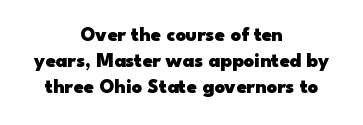
{"italic": "no", "bold": "yes", "underline": "no", "align": "center", "line_spacing": "normal", "line_spacing_ratio": 1.29, "letter_spacing": "normal", "letter_spacing_em": 0.0, "glyph_px": 20}
